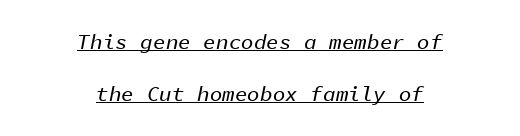
Q: Is the text italic (slanted)? A: Yes, it leans right by about 11 degrees.
Q: Is the text underlined? A: Yes.
Q: How is the paragraph aligned? A: Centered.
Q: Is the spacing between letters normal or unusually wide? A: Normal.
Q: Is the spacing between lines tight, normal or loose? A: Loose.
